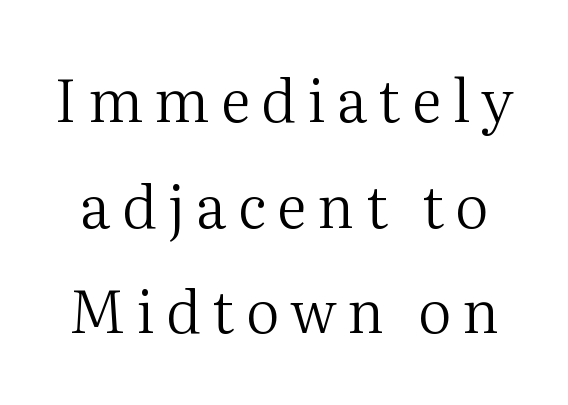
The image shows 59 px regular-weight serif type, upright; set line spacing 1.79x, not underlined; medium stroke contrast and a medium x-height.
